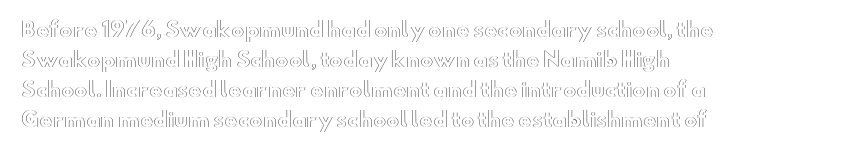
Q: Is the text italic (slanted)? A: No, it is upright.
Q: Is the text underlined? A: No.
Q: How is the paragraph aligned? A: Left-aligned.
Q: Is the spacing between letters normal or unusually wide? A: Normal.
Q: Is the spacing between lines tight, normal or loose? A: Normal.
